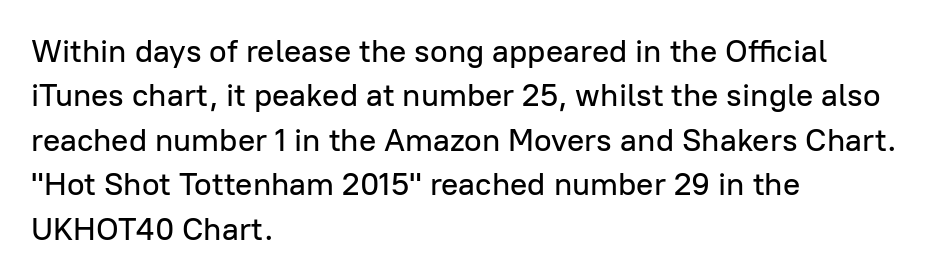
Q: Is the text italic (slanted)? A: No, it is upright.
Q: Is the typeface a serif or a sans-serif typeface? A: Sans-serif.
Q: Is the text underlined? A: No.
Q: How is the paragraph aligned? A: Left-aligned.
Q: Is the spacing between letters normal or unusually wide? A: Normal.
Q: Is the spacing between lines tight, normal or loose? A: Normal.
Q: Width (condensed, normal, or wide)? A: Normal.
Q: Stroke contrast? A: Low.
Q: x-height? A: Medium.
Q: Monospaced? A: No.
